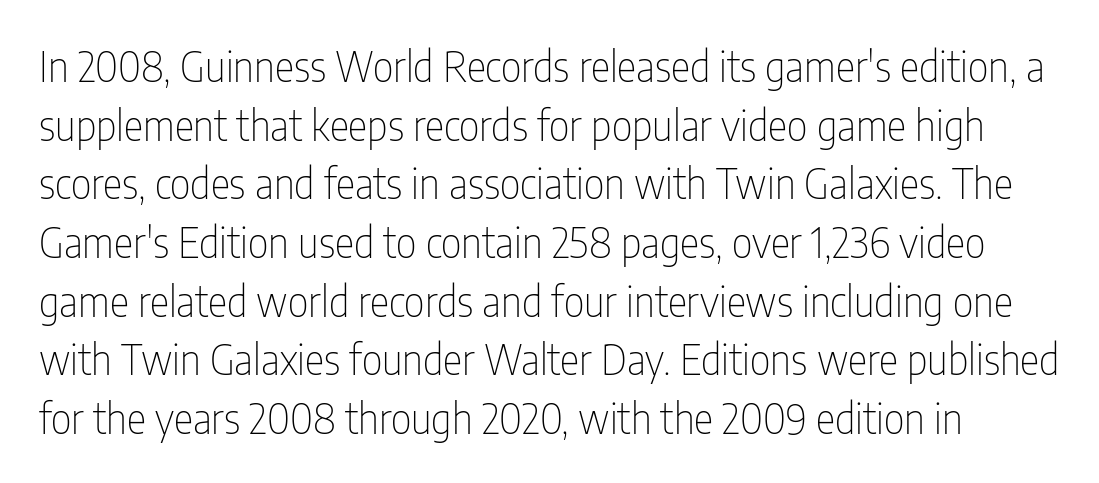
Q: Is the text bold? A: No.
Q: Is the text italic (slanted)? A: No, it is upright.
Q: Is the typeface a serif or a sans-serif typeface? A: Sans-serif.
Q: Is the text underlined? A: No.
Q: Is the spacing between letters normal or unusually wide? A: Normal.
Q: Is the spacing between lines tight, normal or loose? A: Normal.
Q: Width (condensed, normal, or wide)? A: Condensed.
Q: Stroke contrast? A: Low.
Q: x-height? A: Medium.
Q: Monospaced? A: No.
